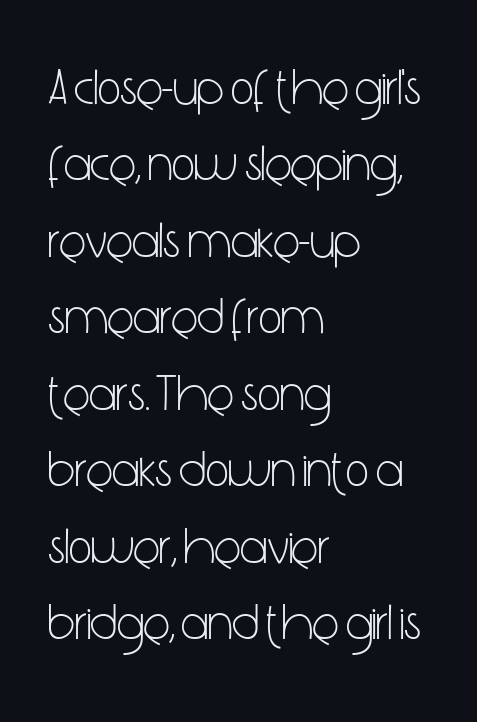
{"serif": "no", "italic": "no", "bold": "no", "weight": "light", "width": "condensed", "stroke_contrast": "low", "x_height": "medium", "monospaced": "no", "underline": "no", "align": "left", "line_spacing": "normal", "line_spacing_ratio": 1.53, "letter_spacing": "normal", "letter_spacing_em": 0.0, "glyph_px": 50}
